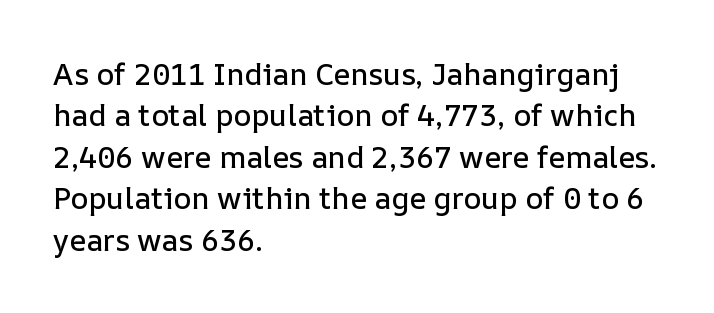
{"italic": "no", "width": "normal", "stroke_contrast": "low", "x_height": "medium", "monospaced": "no", "underline": "no", "align": "left", "line_spacing": "normal", "line_spacing_ratio": 1.38, "letter_spacing": "normal", "letter_spacing_em": 0.0, "glyph_px": 30}
